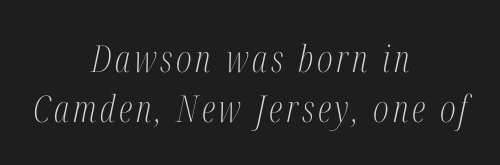
The font's italic variant was chosen for this text. The rows are spaced the way most documents space them. Quick note: underline off. The weight would be labelled regular, book, light, or lighter still.
